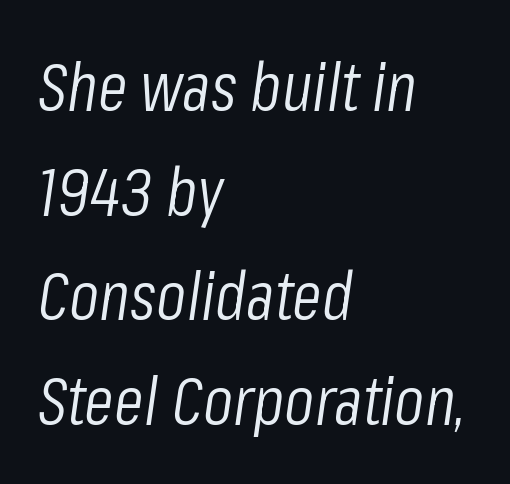
{"italic": "yes", "lean": "right", "slant_degrees": 8, "bold": "no", "weight": "light", "width": "condensed", "stroke_contrast": "low", "x_height": "medium", "monospaced": "no", "underline": "no", "align": "left", "line_spacing": "normal", "line_spacing_ratio": 1.54, "letter_spacing": "normal", "letter_spacing_em": 0.0, "glyph_px": 68}
